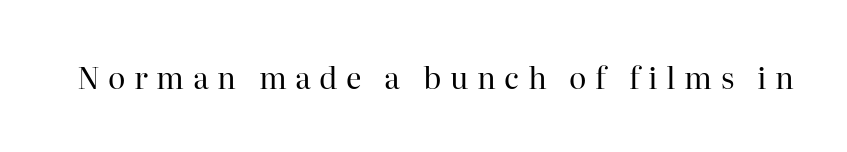
Q: Is the text bold? A: No.
Q: Is the text italic (slanted)? A: No, it is upright.
Q: Is the typeface a serif or a sans-serif typeface? A: Serif.
Q: Is the text underlined? A: No.
Q: Is the spacing between letters normal or unusually wide? A: Unusually wide.
Q: Width (condensed, normal, or wide)? A: Normal.
Q: Stroke contrast? A: High.
Q: x-height? A: Medium.
Q: Monospaced? A: No.
